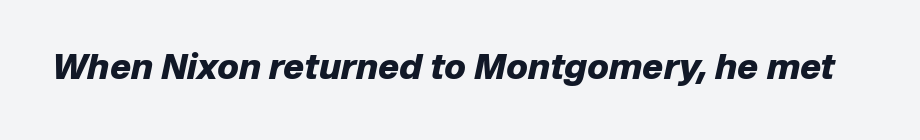
Q: Is the text bold? A: Yes.
Q: Is the text italic (slanted)? A: Yes, it leans right by about 12 degrees.
Q: Is the text underlined? A: No.
Q: Is the spacing between letters normal or unusually wide? A: Normal.
Q: Width (condensed, normal, or wide)? A: Normal.
Q: Stroke contrast? A: Low.
Q: x-height? A: Medium.
Q: Monospaced? A: No.
